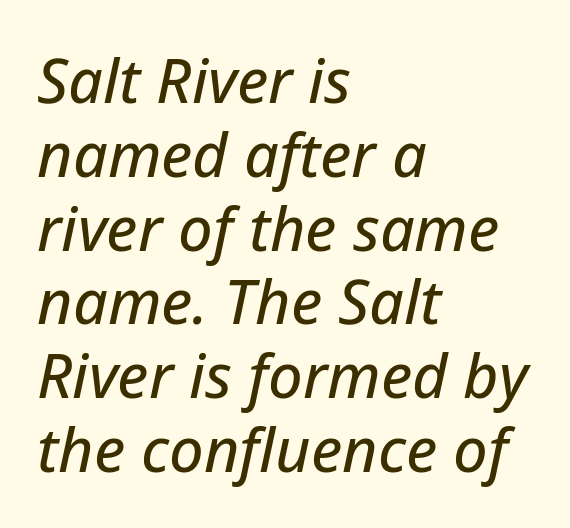
The image shows 61 px text type, italic (leaning right); set left-aligned, line spacing 1.21x, normal letter spacing, not underlined; low stroke contrast and a medium x-height.
